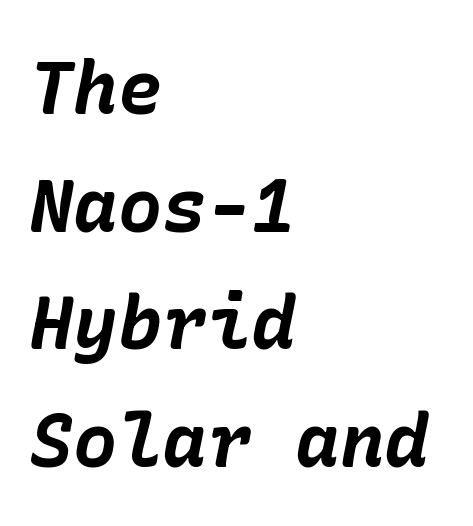
Tracking here is standard; glyphs follow each other at the usual distance. A typesetter would call this leading conventional body-copy spacing. The letters are bold, with thick, heavy strokes. Caption: multi-line text, flush left, ragged right.
